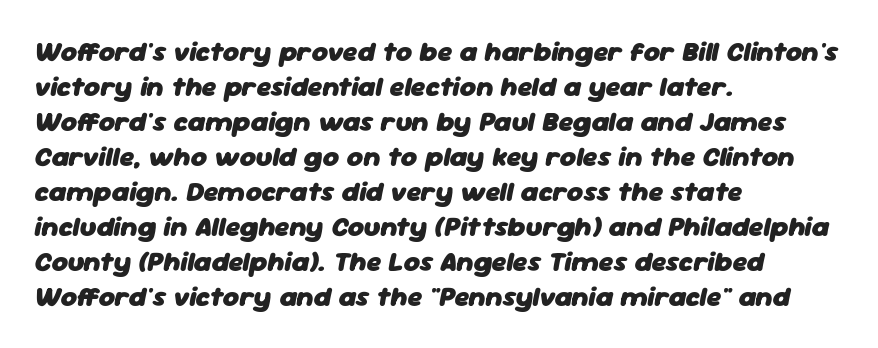
Q: Is the text bold? A: Yes.
Q: Is the text italic (slanted)? A: Yes, it leans right by about 11 degrees.
Q: Is the text underlined? A: No.
Q: How is the paragraph aligned? A: Left-aligned.
Q: Is the spacing between letters normal or unusually wide? A: Normal.
Q: Is the spacing between lines tight, normal or loose? A: Normal.
Q: Width (condensed, normal, or wide)? A: Normal.
Q: Stroke contrast? A: Low.
Q: x-height? A: Medium.
Q: Monospaced? A: No.
